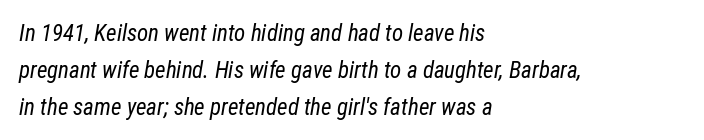
Is the type slanted? Yes — the strokes lean at a clear angle. The letters sit at their default tracking, neither squeezed nor spread. The area under the type is left untouched. The setting favours the left margin, as ordinary paragraphs usually do.
